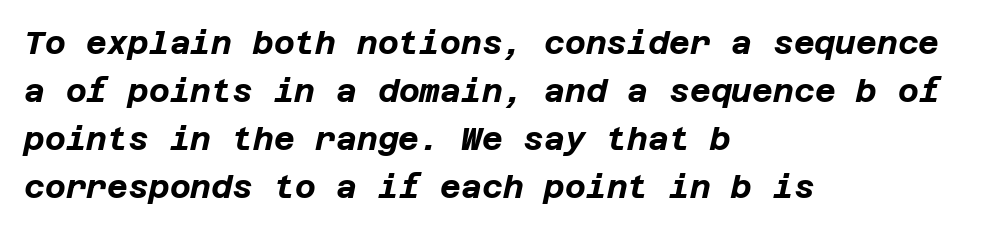
Check under the words: just untouched page. The glyphs look as if they've been sheared to an angle. What stands out about the letter spacing? Nothing — it is the standard amount. Notice how the passage keeps a crisp vertical edge on the left only.
